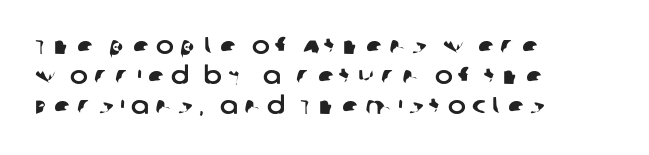
{"underline": "no", "align": "left", "line_spacing_ratio": 1.24, "letter_spacing": "wide", "letter_spacing_em": 0.26, "glyph_px": 24}
